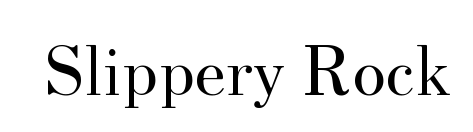
Q: Is the text bold? A: No.
Q: Is the text italic (slanted)? A: No, it is upright.
Q: Is the typeface a serif or a sans-serif typeface? A: Serif.
Q: Is the text underlined? A: No.
Q: Is the spacing between letters normal or unusually wide? A: Normal.
Q: Width (condensed, normal, or wide)? A: Normal.
Q: Stroke contrast? A: Medium.
Q: x-height? A: Small.
Q: Monospaced? A: No.
